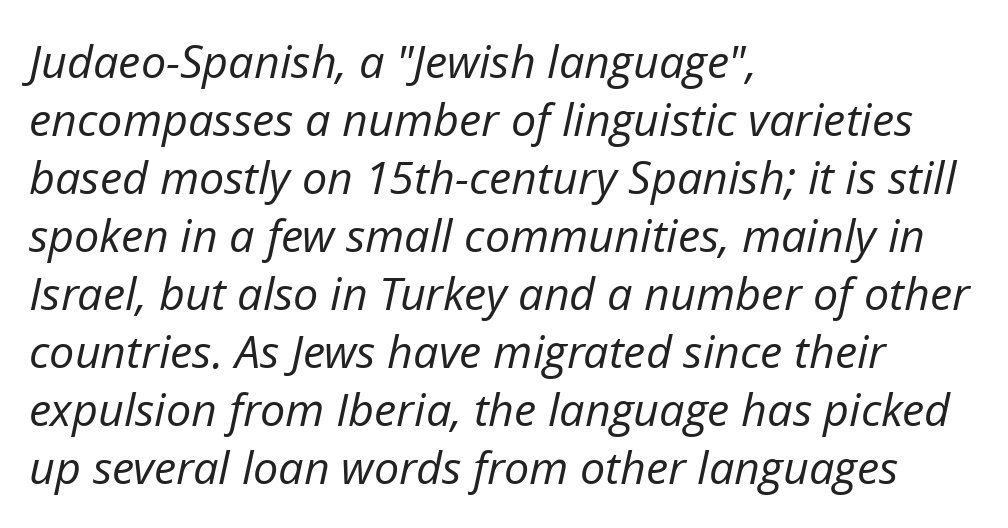
The image shows 45 px regular-weight type, italic (leaning right); set left-aligned, normal line spacing (1.29x), normal letter spacing, not underlined; low stroke contrast and a medium x-height.
